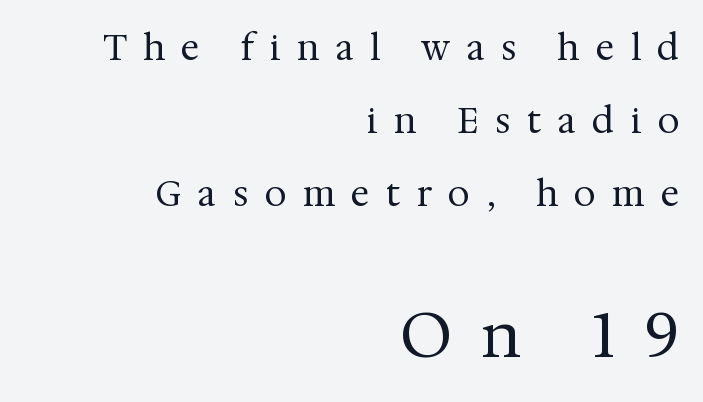
{"serif": "yes", "italic": "no", "bold": "no", "weight": "regular", "width": "normal", "stroke_contrast": "medium", "x_height": "medium", "monospaced": "no", "underline": "no", "align": "right", "line_spacing": "loose", "line_spacing_ratio": 2.09, "letter_spacing": "wide", "letter_spacing_em": 0.48, "larger_block": "second", "size_ratio": 1.77, "glyph_px": 62}
